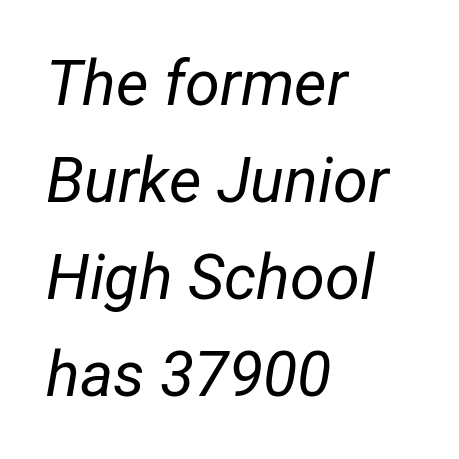
{"italic": "yes", "lean": "right", "slant_degrees": 12, "bold": "no", "weight": "regular", "width": "condensed", "stroke_contrast": "low", "x_height": "medium", "monospaced": "no", "underline": "no", "align": "left", "line_spacing": "normal", "line_spacing_ratio": 1.54, "letter_spacing": "normal", "letter_spacing_em": 0.0, "glyph_px": 63}
